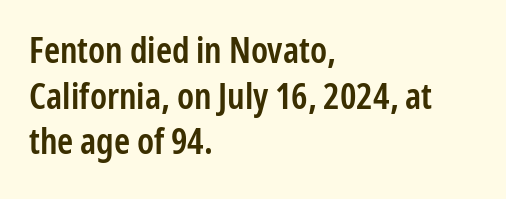
{"serif": "no", "italic": "no", "bold": "semi", "weight": "semibold", "width": "condensed", "stroke_contrast": "low", "x_height": "medium", "monospaced": "no", "underline": "no", "align": "left", "line_spacing": "normal", "line_spacing_ratio": 1.27, "letter_spacing": "normal", "letter_spacing_em": 0.0, "glyph_px": 36}
